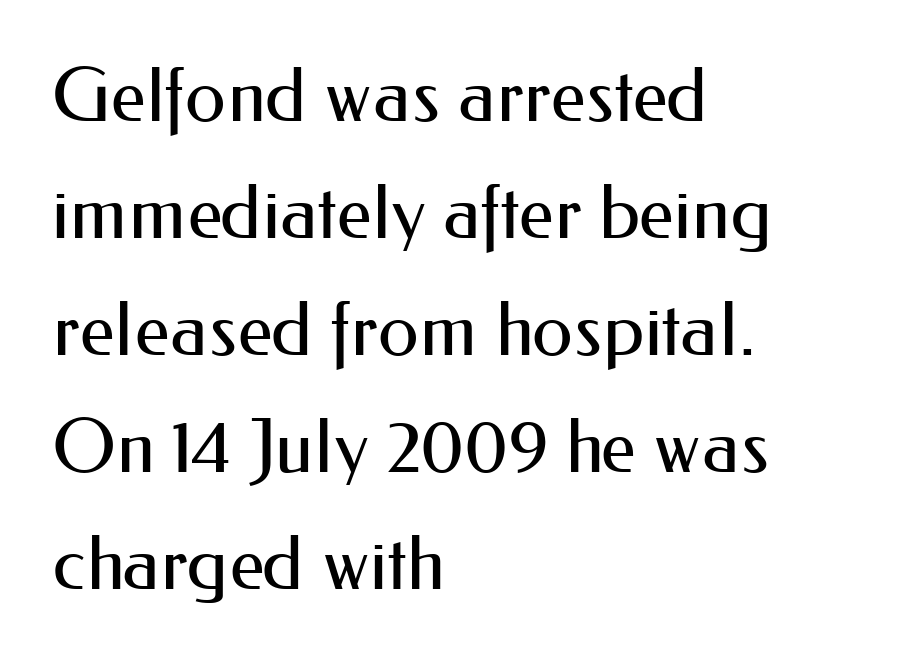
The image shows 74 px regular-weight sans-serif type, upright; set left-aligned, normal line spacing (1.58x), normal letter spacing, not underlined; medium stroke contrast and a small x-height.
